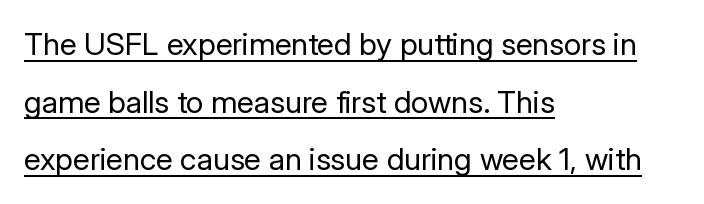
Q: Is the text bold? A: No.
Q: Is the text italic (slanted)? A: No, it is upright.
Q: Is the typeface a serif or a sans-serif typeface? A: Sans-serif.
Q: Is the text underlined? A: Yes.
Q: How is the paragraph aligned? A: Left-aligned.
Q: Is the spacing between letters normal or unusually wide? A: Normal.
Q: Width (condensed, normal, or wide)? A: Normal.
Q: Stroke contrast? A: Low.
Q: x-height? A: Medium.
Q: Monospaced? A: No.
